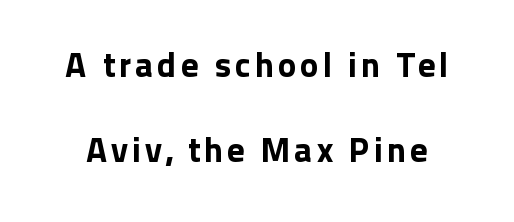
{"serif": "no", "italic": "no", "width": "normal", "stroke_contrast": "low", "x_height": "medium", "monospaced": "no", "underline": "no", "line_spacing": "loose", "line_spacing_ratio": 2.44, "glyph_px": 35}
